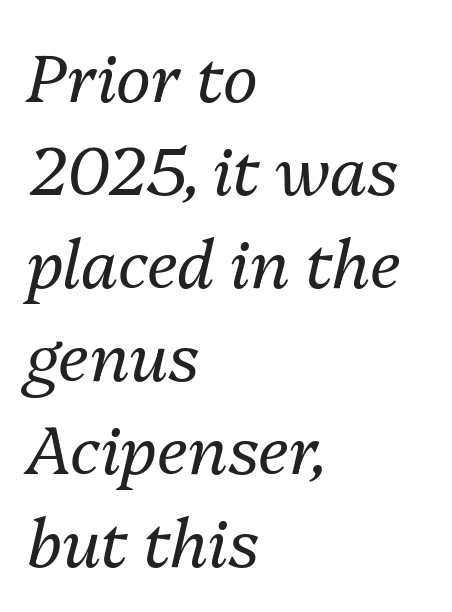
Q: Is the text bold? A: No.
Q: Is the text italic (slanted)? A: Yes, it leans right by about 13 degrees.
Q: Is the text underlined? A: No.
Q: How is the paragraph aligned? A: Left-aligned.
Q: Is the spacing between letters normal or unusually wide? A: Normal.
Q: Is the spacing between lines tight, normal or loose? A: Normal.
Q: Width (condensed, normal, or wide)? A: Normal.
Q: Stroke contrast? A: Medium.
Q: x-height? A: Medium.
Q: Monospaced? A: No.
